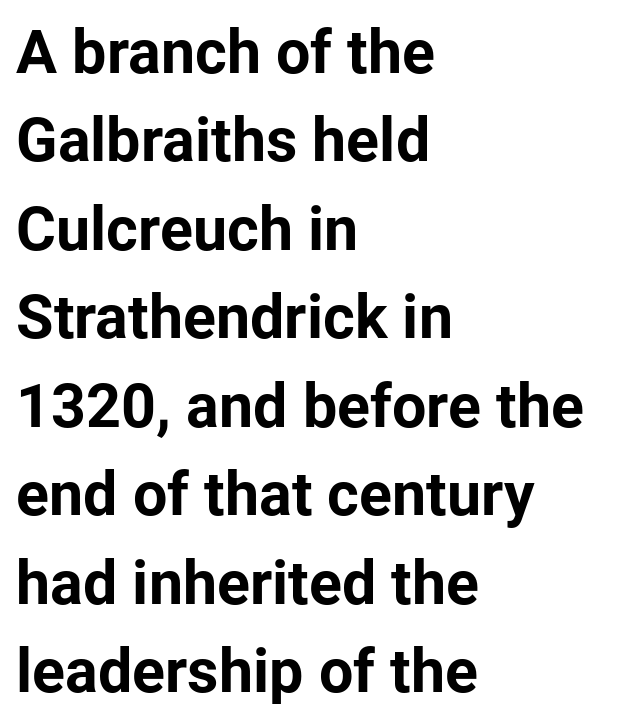
{"serif": "no", "italic": "no", "bold": "yes", "weight": "bold", "width": "normal", "stroke_contrast": "low", "x_height": "medium", "monospaced": "no", "underline": "no", "align": "left", "line_spacing": "normal", "line_spacing_ratio": 1.45, "letter_spacing": "normal", "letter_spacing_em": 0.0, "glyph_px": 61}
